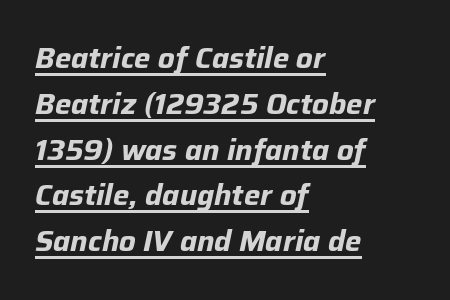
{"italic": "yes", "lean": "right", "slant_degrees": 12, "bold": "yes", "weight": "bold", "width": "normal", "stroke_contrast": "low", "x_height": "medium", "monospaced": "no", "underline": "yes", "align": "left", "line_spacing": "normal", "line_spacing_ratio": 1.58, "letter_spacing": "normal", "letter_spacing_em": 0.0, "glyph_px": 29}
